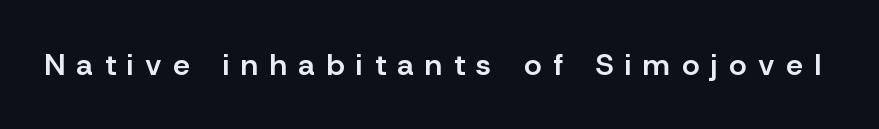
Spacing between characters has been opened up far beyond the box default. Check under the words: just untouched page. The letters stand straight up with perfectly vertical stems. The letters advance in unequal steps, a hallmark of proportional type. Are there feet on the stems? There aren't — it's a sans.
